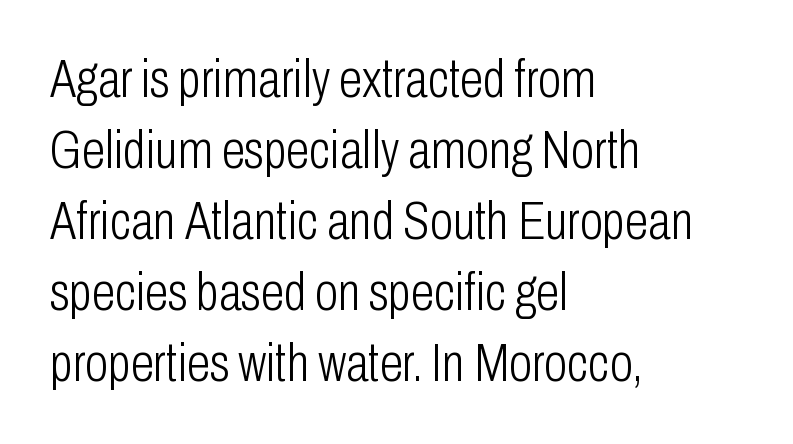
Only glyphs here, with clear space below each row. Designer's note — italics off, roman on. Examine the stroke ends and you'll find no serifs. Spacing between characters is what you'd get straight out of the box. Caption: multi-line text, flush left, ragged right. Leading: standard.
